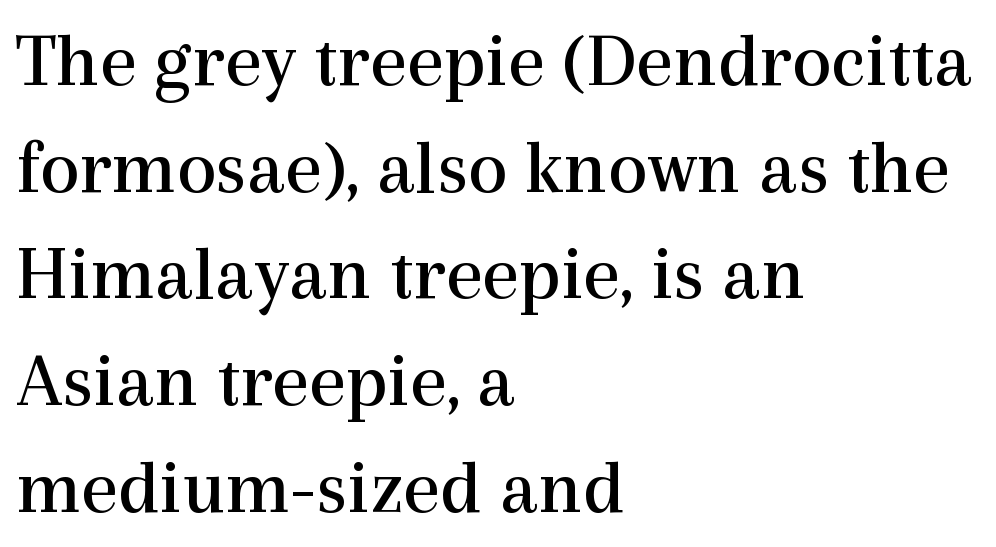
The image shows 79 px regular-weight serif type, upright; set left-aligned, normal line spacing (1.35x), normal letter spacing, not underlined; a medium x-height.
